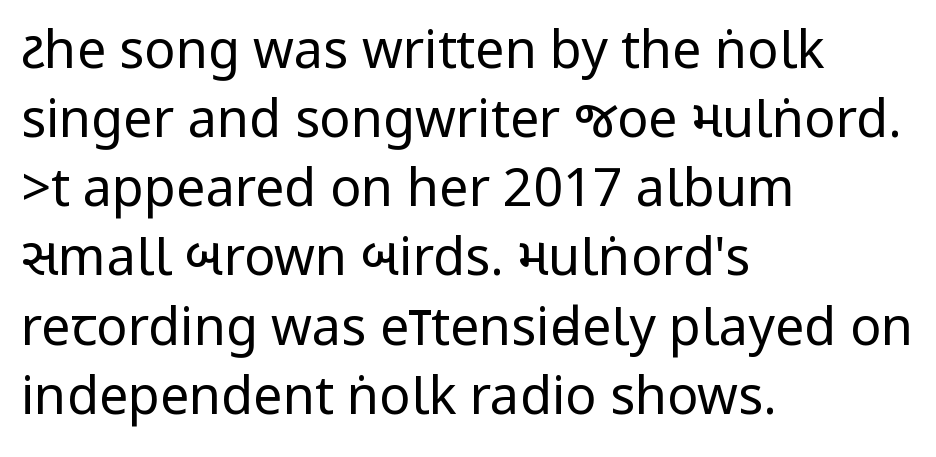
No feet cap the strokes, marking this as sans-serif type. Between one letter and the next there's only the usual sliver of space. Alignment: flush left. Students, observe: this is what conventionally led text looks like. The lettering holds an erect, upright posture throughout.
